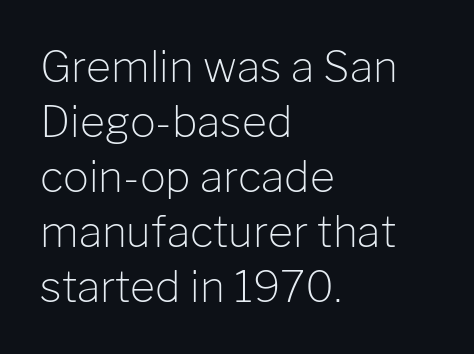
Horizontal alignment here is leftward, the default for most running prose. Glyph-to-glyph distance matches everyday printed text. Leading: standard. No letter is thick-stroked: the sample isn't bold. Each letter keeps its own natural width here, so spacing adapts to shape.
